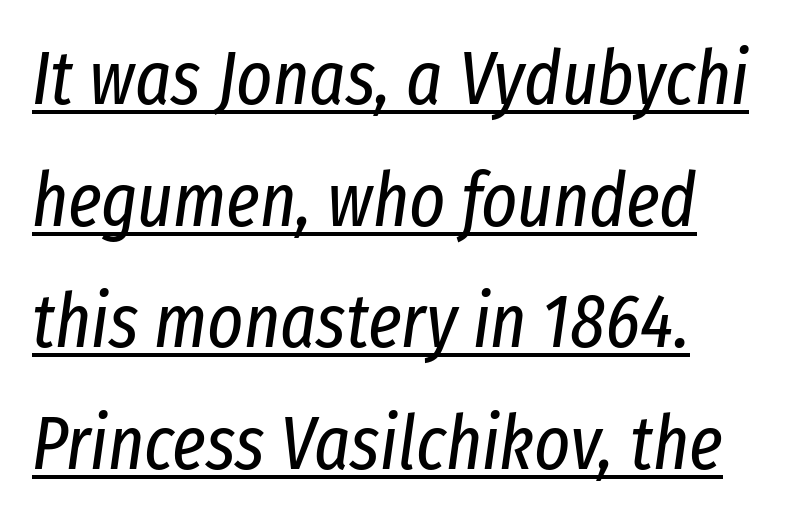
{"italic": "yes", "lean": "right", "slant_degrees": 8, "bold": "no", "weight": "regular", "width": "condensed", "stroke_contrast": "low", "x_height": "medium", "monospaced": "no", "underline": "yes", "line_spacing": "normal", "line_spacing_ratio": 1.6, "letter_spacing": "normal", "letter_spacing_em": 0.0, "glyph_px": 76}
